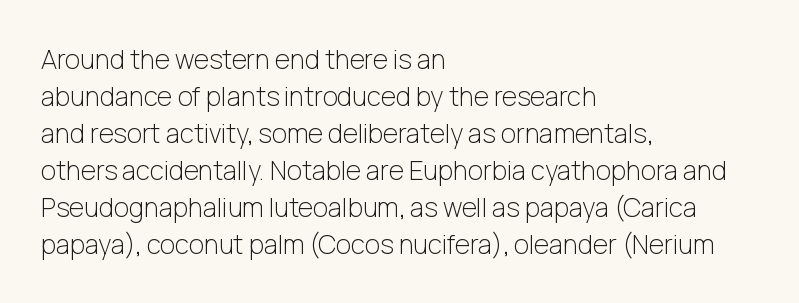
The image shows 26 px text type, upright; set left-aligned, normal line spacing (1.42x), normal letter spacing, not underlined.
